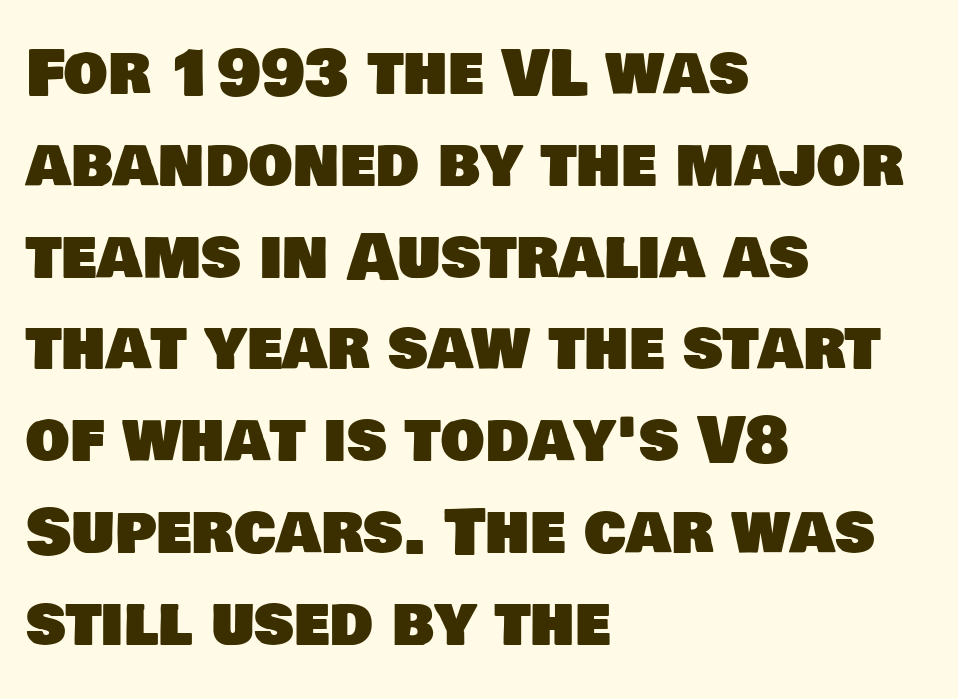
Unmarked baselines from the first word to the last. This sample has the flowing, uneven cadence of proportional lettering. Each new line begins a customary step beneath the previous one. Line starts are locked; line ends wander.
